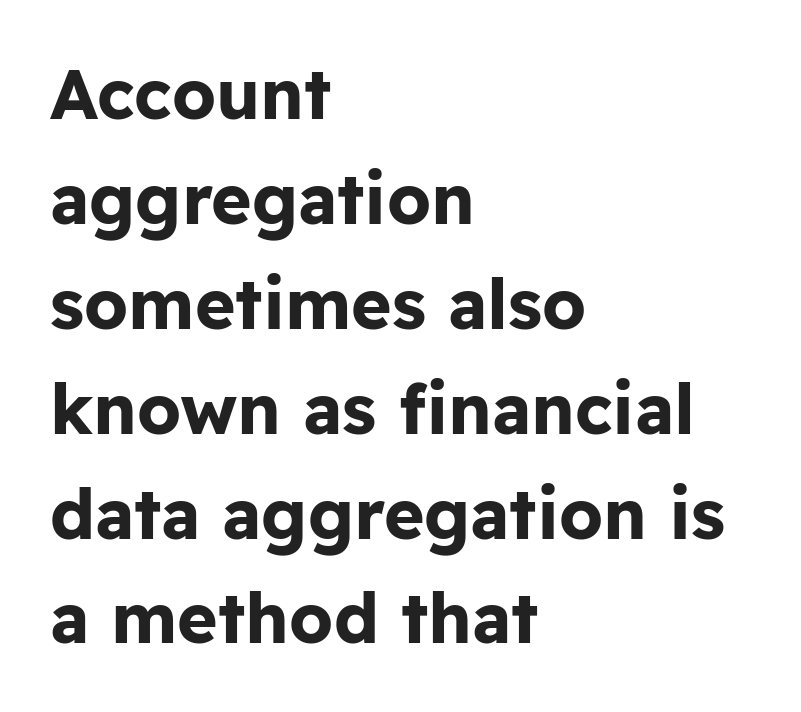
The image shows 69 px bold sans-serif type, upright; set left-aligned, normal line spacing (1.52x), normal letter spacing, not underlined; low stroke contrast and a medium x-height.
